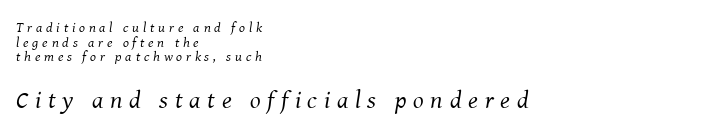
{"italic": "yes", "lean": "right", "slant_degrees": 8, "bold": "no", "underline": "no", "align": "left", "line_spacing": "tight", "line_spacing_ratio": 1.04, "letter_spacing": "wide", "letter_spacing_em": 0.27, "larger_block": "second", "size_ratio": 1.79, "glyph_px": 25}
